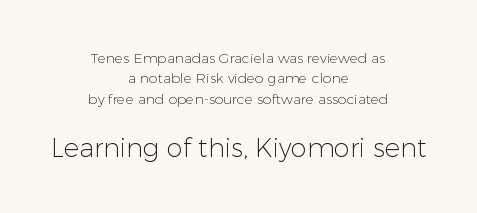
Q: Is the text bold? A: No.
Q: Is the text italic (slanted)? A: No, it is upright.
Q: Is the text underlined? A: No.
Q: How is the paragraph aligned? A: Centered.
Q: Is the spacing between letters normal or unusually wide? A: Normal.
Q: Is the spacing between lines tight, normal or loose? A: Normal.
Q: Which block of text is set in a larger size, the first (top) or the second (bottom)? A: The second (bottom) one.
